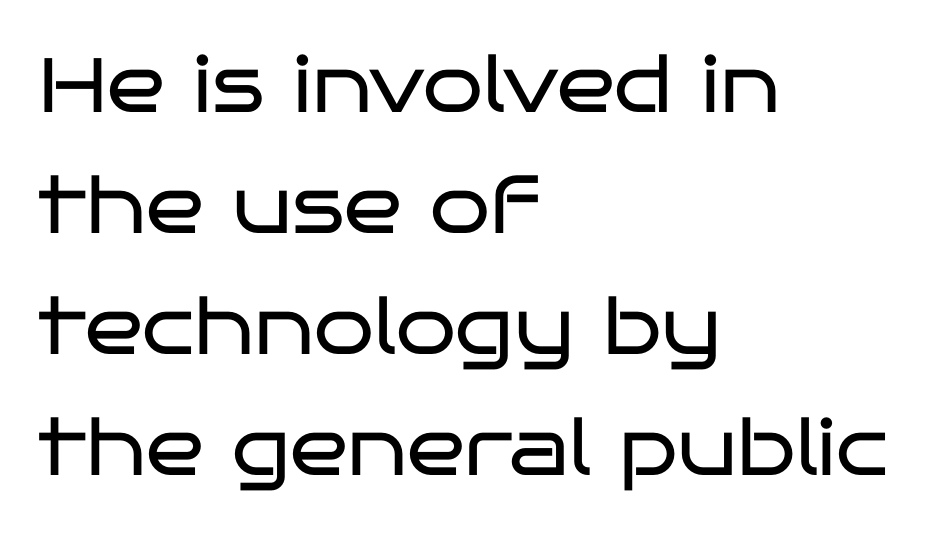
{"serif": "no", "italic": "no", "bold": "no", "weight": "regular", "width": "wide", "stroke_contrast": "low", "x_height": "large", "monospaced": "no", "underline": "no", "align": "left", "line_spacing": "normal", "line_spacing_ratio": 1.57, "letter_spacing": "normal", "letter_spacing_em": 0.0, "glyph_px": 77}
